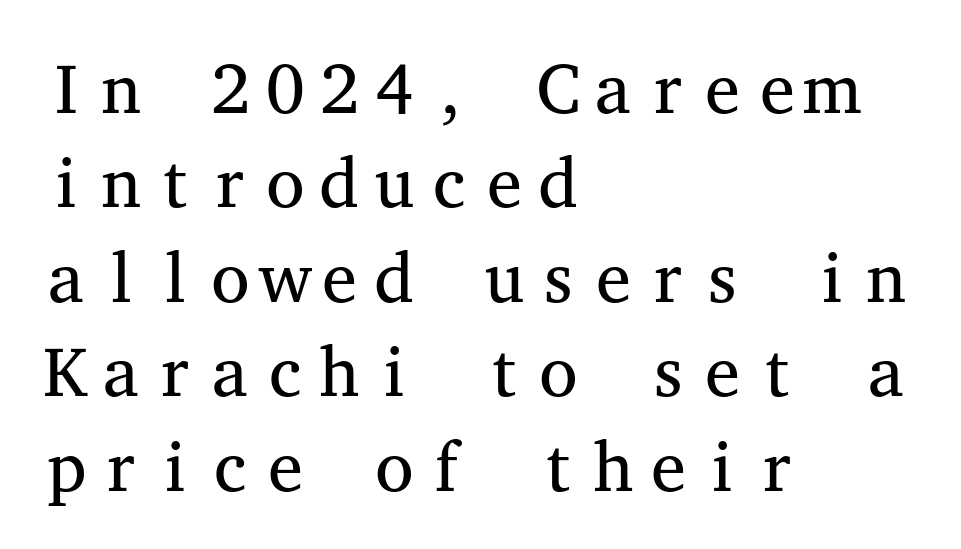
Q: Is the text bold? A: No.
Q: Is the text italic (slanted)? A: No, it is upright.
Q: Is the typeface a serif or a sans-serif typeface? A: Serif.
Q: Is the text underlined? A: No.
Q: How is the paragraph aligned? A: Left-aligned.
Q: Is the spacing between letters normal or unusually wide? A: Normal.
Q: Is the spacing between lines tight, normal or loose? A: Normal.
Q: Width (condensed, normal, or wide)? A: Wide.
Q: Stroke contrast? A: Medium.
Q: x-height? A: Medium.
Q: Monospaced? A: Yes.
